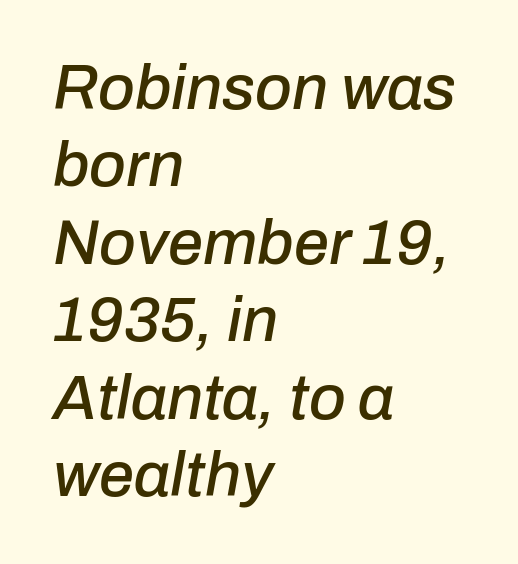
The image shows 63 px text type, italic (leaning right); set left-aligned, line spacing 1.23x, normal letter spacing, not underlined; low stroke contrast and a medium x-height.
